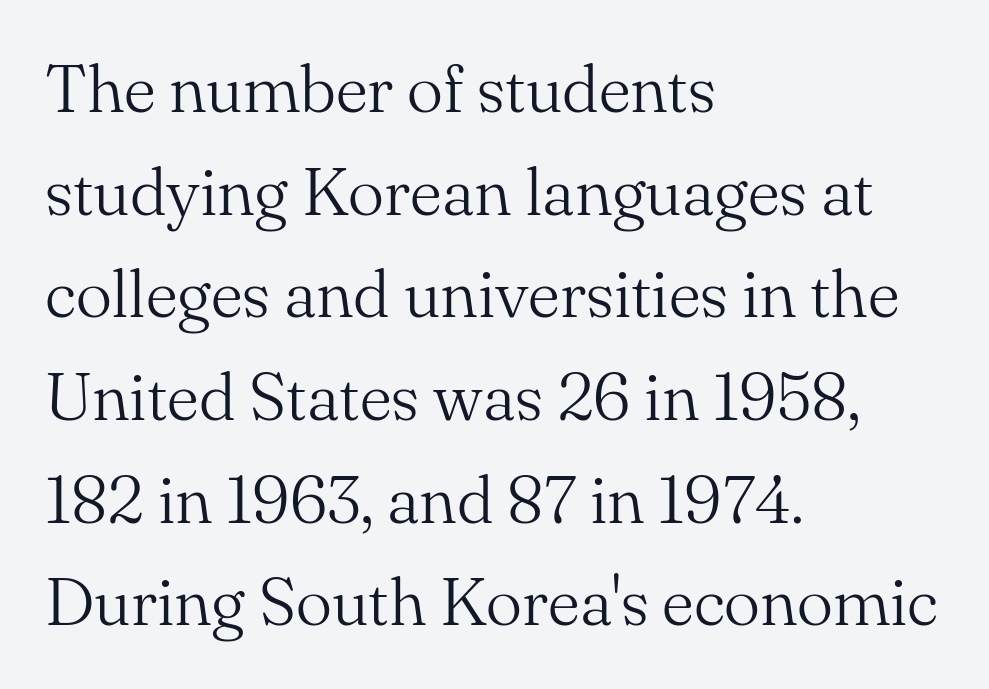
Q: Is the text bold? A: No.
Q: Is the text italic (slanted)? A: No, it is upright.
Q: Is the typeface a serif or a sans-serif typeface? A: Serif.
Q: Is the text underlined? A: No.
Q: How is the paragraph aligned? A: Left-aligned.
Q: Is the spacing between letters normal or unusually wide? A: Normal.
Q: Is the spacing between lines tight, normal or loose? A: Normal.
Q: Width (condensed, normal, or wide)? A: Normal.
Q: Stroke contrast? A: Medium.
Q: x-height? A: Small.
Q: Monospaced? A: No.
